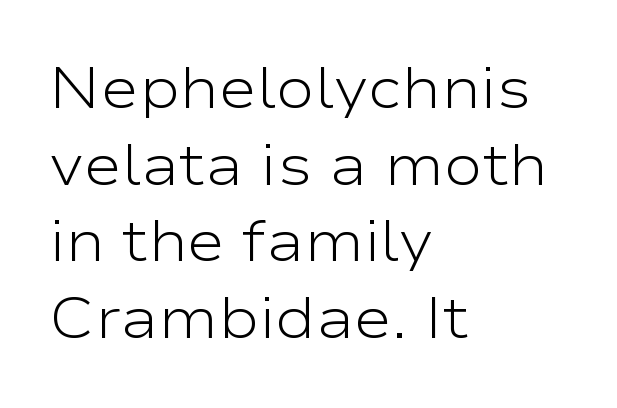
Q: Is the text bold? A: No.
Q: Is the text italic (slanted)? A: No, it is upright.
Q: Is the typeface a serif or a sans-serif typeface? A: Sans-serif.
Q: Is the text underlined? A: No.
Q: How is the paragraph aligned? A: Left-aligned.
Q: Is the spacing between letters normal or unusually wide? A: Normal.
Q: Is the spacing between lines tight, normal or loose? A: Normal.
Q: Width (condensed, normal, or wide)? A: Wide.
Q: Stroke contrast? A: Low.
Q: x-height? A: Medium.
Q: Monospaced? A: No.
